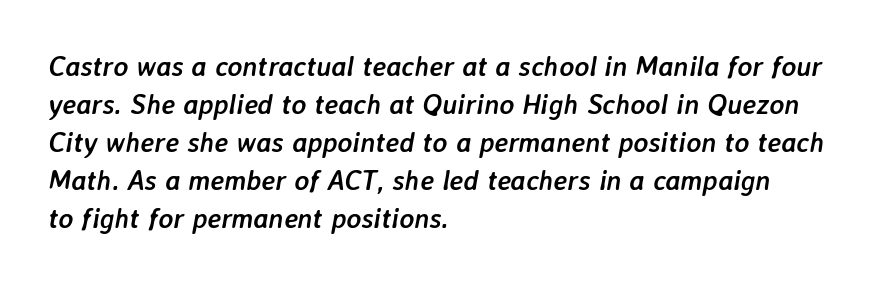
Decoration check: the copy has no underline. A typesetter would call this zero additional tracking. The typography opts for an oblique posture over an upright one. Interline gaps are of average width in this sample. Layout note: lines flush left.
